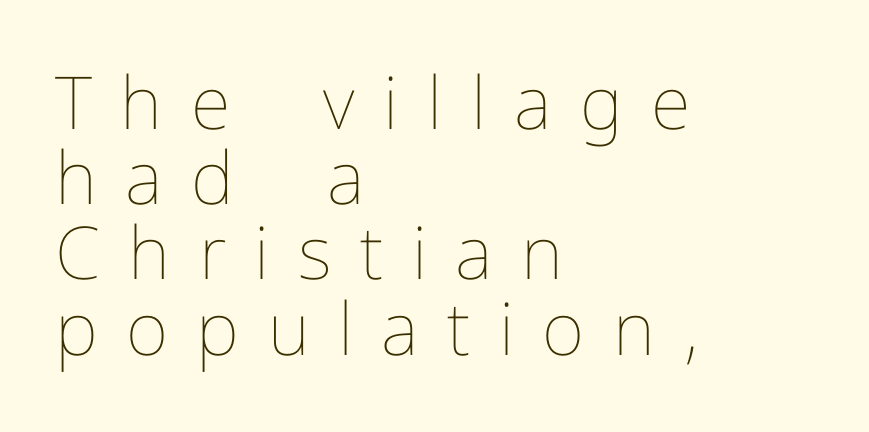
{"italic": "no", "bold": "no", "weight": "thin", "width": "normal", "stroke_contrast": "low", "x_height": "medium", "monospaced": "no", "underline": "no", "align": "left", "line_spacing": "tight", "line_spacing_ratio": 1.03, "letter_spacing": "wide", "letter_spacing_em": 0.39, "glyph_px": 73}
